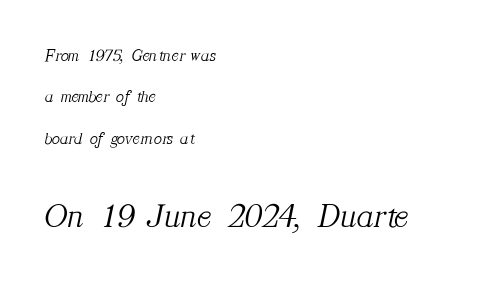
Which of the two is more prominent by size? The second, at the bottom. The strokes carry an ordinary text weight at most. The letters are slanted; this is an italic face. The rendering keeps characters at their native spacing. Underlining? Definitely not there. Does the copy run flush right? No — it runs flush left.
